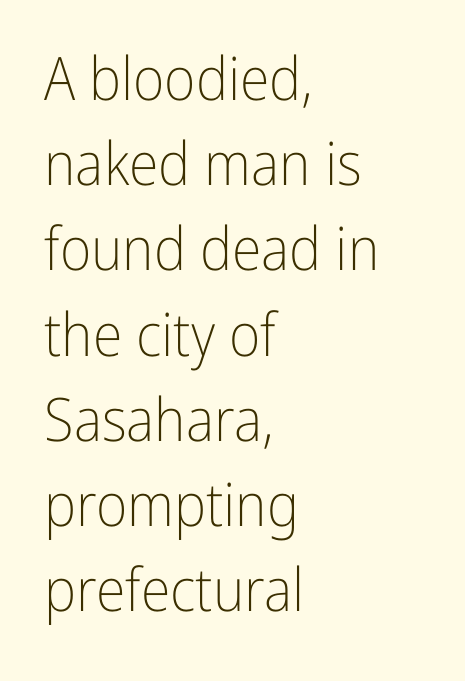
Q: Is the text bold? A: No.
Q: Is the text italic (slanted)? A: No, it is upright.
Q: Is the typeface a serif or a sans-serif typeface? A: Sans-serif.
Q: Is the text underlined? A: No.
Q: How is the paragraph aligned? A: Left-aligned.
Q: Is the spacing between letters normal or unusually wide? A: Normal.
Q: Is the spacing between lines tight, normal or loose? A: Normal.
Q: Width (condensed, normal, or wide)? A: Condensed.
Q: Stroke contrast? A: Low.
Q: x-height? A: Medium.
Q: Monospaced? A: No.
